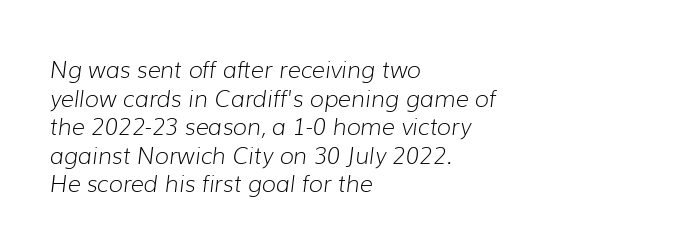
{"italic": "yes", "lean": "right", "slant_degrees": 7, "bold": "no", "underline": "no", "align": "left", "line_spacing_ratio": 1.24, "letter_spacing": "normal", "letter_spacing_em": 0.0, "glyph_px": 23}
